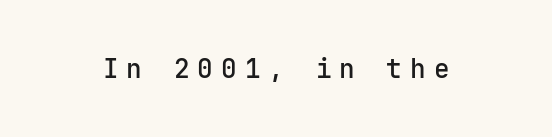
This is the regular roman posture of the typeface. The line texture is sparse and dotted thanks to wide tracking. Nobody drew a line under any word here.
